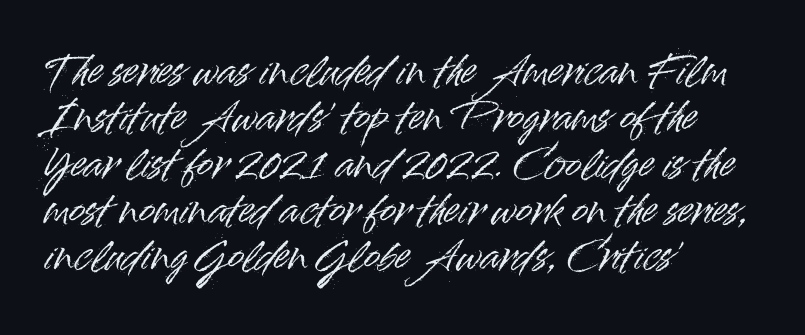
{"serif": "no", "width": "normal", "stroke_contrast": "high", "x_height": "small", "monospaced": "no", "underline": "no", "align": "left", "line_spacing_ratio": 1.22, "letter_spacing": "normal", "letter_spacing_em": 0.0, "glyph_px": 38}
